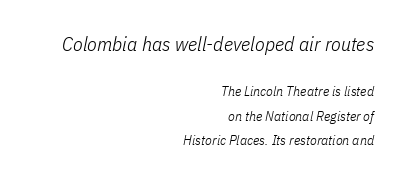
{"italic": "yes", "lean": "right", "slant_degrees": 11, "bold": "no", "underline": "no", "align": "right", "line_spacing_ratio": 1.76, "letter_spacing": "normal", "letter_spacing_em": 0.0, "larger_block": "first", "size_ratio": 1.43, "glyph_px": 20}
